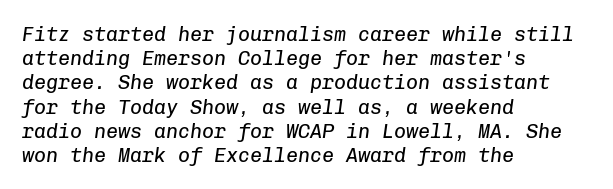
The specimen omits any rule beneath the text block's lines. No extra ink here — the face is not bold. If you drew a line through each stem, it would be angled. Horizontally, the lines are justified to the leading edge only. Inter-character spacing is left at the font's built-in metrics.
